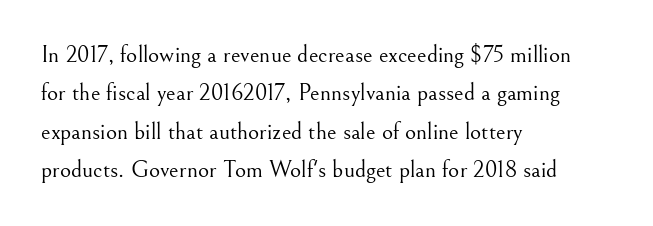
Q: Is the text bold? A: No.
Q: Is the text italic (slanted)? A: No, it is upright.
Q: Is the text underlined? A: No.
Q: How is the paragraph aligned? A: Left-aligned.
Q: Is the spacing between letters normal or unusually wide? A: Normal.
Q: Is the spacing between lines tight, normal or loose? A: Normal.
